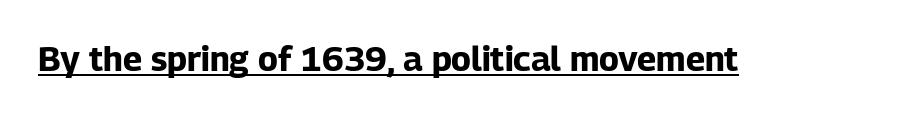
Plenty of ink on the page — the face is bold. Looks like regular typesetting: each glyph gets only the width it needs. Standard letterfit; no display-style spreading of the glyphs. Ordinary non-slanted type is in use. Underlining? Definitely there. The designer went with a sans here, leaving each stem footless.
